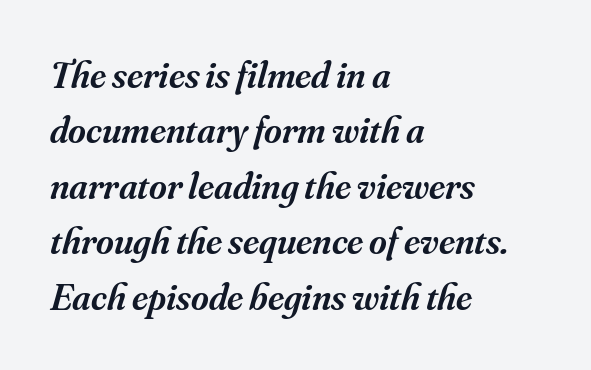
The image shows 38 px semibold serif type, italic (leaning right); set left-aligned, normal line spacing (1.46x), normal letter spacing, not underlined; medium stroke contrast and a small x-height.
